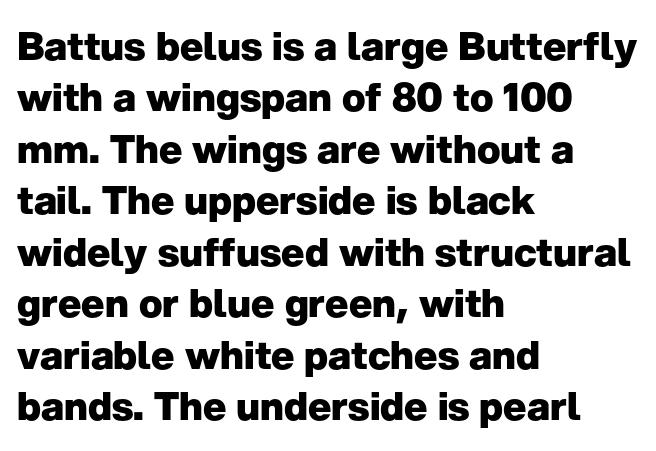
Q: Is the text bold? A: Yes.
Q: Is the text italic (slanted)? A: No, it is upright.
Q: Is the typeface a serif or a sans-serif typeface? A: Sans-serif.
Q: Is the text underlined? A: No.
Q: How is the paragraph aligned? A: Left-aligned.
Q: Is the spacing between letters normal or unusually wide? A: Normal.
Q: Is the spacing between lines tight, normal or loose? A: Normal.
Q: Width (condensed, normal, or wide)? A: Normal.
Q: Stroke contrast? A: Low.
Q: x-height? A: Medium.
Q: Monospaced? A: No.
